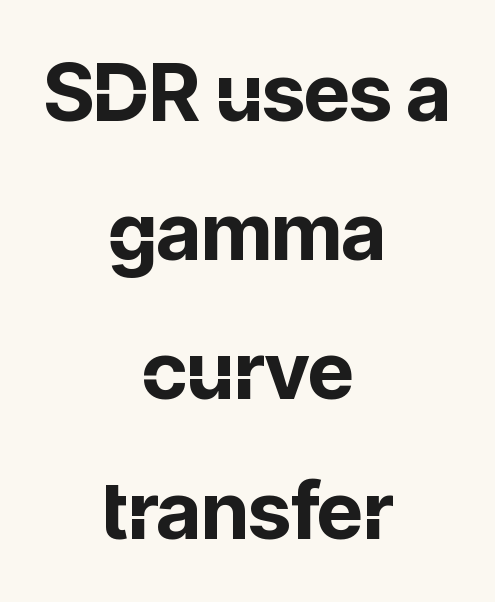
Q: Is the text bold? A: Yes.
Q: Is the text italic (slanted)? A: No, it is upright.
Q: Is the typeface a serif or a sans-serif typeface? A: Sans-serif.
Q: Is the text underlined? A: No.
Q: How is the paragraph aligned? A: Centered.
Q: Is the spacing between letters normal or unusually wide? A: Normal.
Q: Width (condensed, normal, or wide)? A: Normal.
Q: Stroke contrast? A: Low.
Q: x-height? A: Medium.
Q: Monospaced? A: No.
